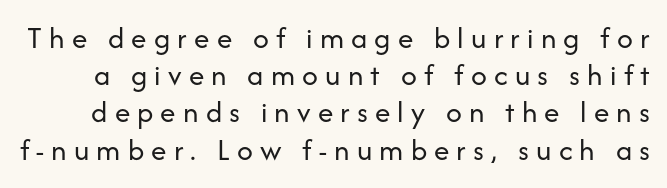
Varying glyph widths throughout — classic text-font behaviour. The glyphs are unaccompanied by any horizontal stroke below them. Stems here are at most as thick as an everyday book face. It's the straight-up-and-down kind of type.
